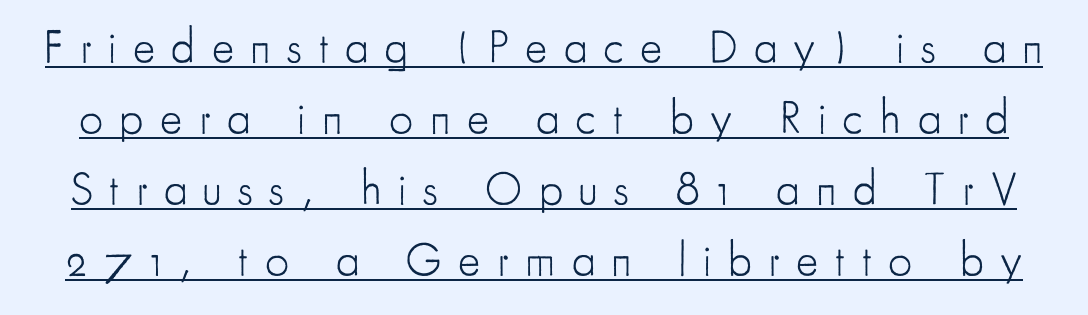
Q: Is the text bold? A: No.
Q: Is the text italic (slanted)? A: No, it is upright.
Q: Is the typeface a serif or a sans-serif typeface? A: Sans-serif.
Q: Is the text underlined? A: Yes.
Q: Is the spacing between letters normal or unusually wide? A: Unusually wide.
Q: Is the spacing between lines tight, normal or loose? A: Normal.
Q: Width (condensed, normal, or wide)? A: Condensed.
Q: Stroke contrast? A: Low.
Q: x-height? A: Small.
Q: Monospaced? A: No.
